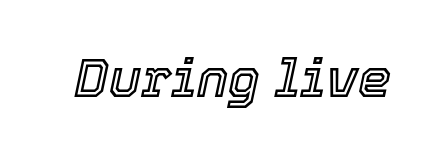
{"italic": "yes", "lean": "right", "slant_degrees": 12, "width": "normal", "x_height": "medium", "monospaced": "no", "underline": "no", "letter_spacing": "normal", "letter_spacing_em": 0.0, "glyph_px": 53}
